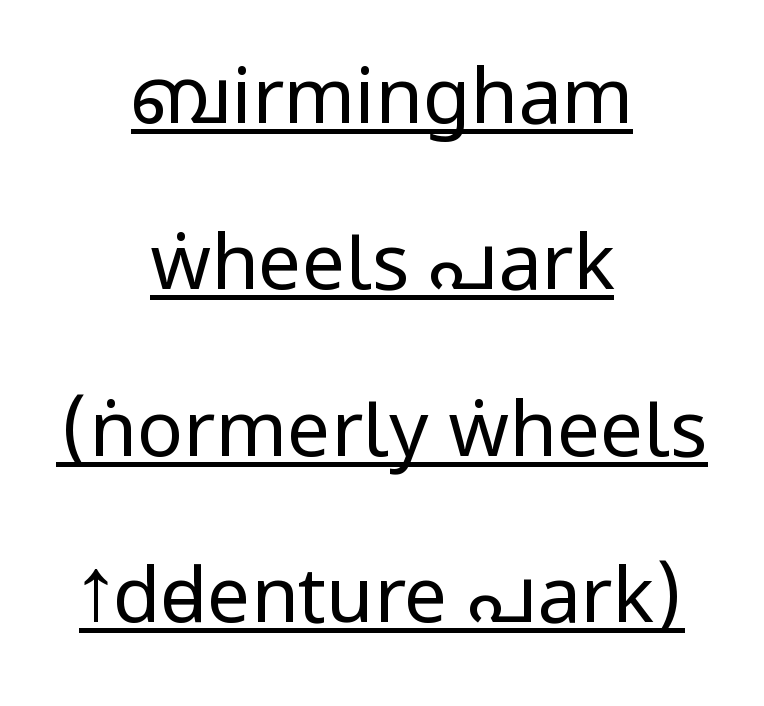
The image shows 77 px regular-weight, condensed sans-serif type, upright; set centered, loose line spacing (2.16x), normal letter spacing, underlined; low stroke contrast and a large x-height.
